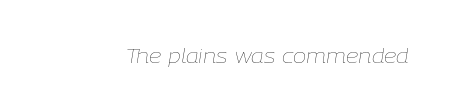
This sample uses plain, unmodified letter spacing. The text carries the slant typical of an italic or oblique font. The characters are drawn with everyday or finer stroke widths. Has an underline been added? It has not.
